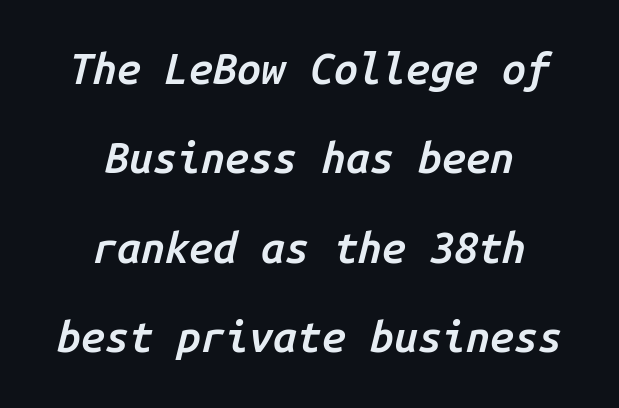
Glance below the letters and you will spot only blank space. Loosely led — the rows are spread out. Letter spacing: default. These lines are rendered in a fixed-pitch font. Typeset on center — no edge is straight. Is the type slanted? Yes — the strokes lean at a clear angle.
